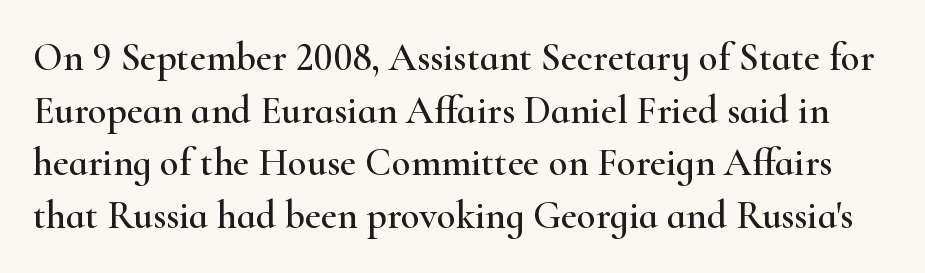
{"serif": "yes", "italic": "no", "width": "wide", "stroke_contrast": "high", "x_height": "small", "monospaced": "no", "underline": "no", "line_spacing": "normal", "line_spacing_ratio": 1.35, "letter_spacing": "normal", "letter_spacing_em": 0.0, "glyph_px": 39}
